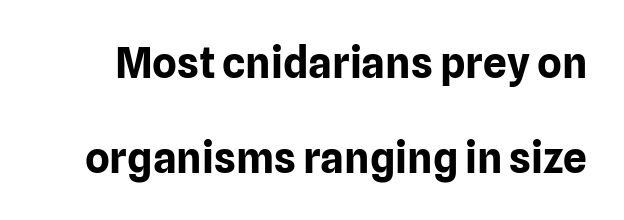
The lettering stays uniformly vertical, giving the passage a roman look. The rendering shows plain stroke endings on the letterforms — a sans-serif design. Look at the tracking — it's just the regular setting, nothing added. If you measured baseline to baseline, you'd find a long distance. Anything drawn beneath the words? Only blank space. Proportional: the letters do not fall into vertical columns.
